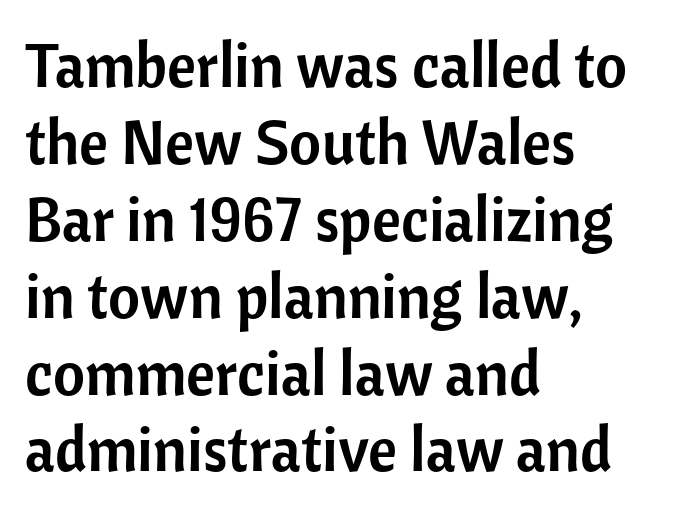
The image shows 62 px sans-serif type, upright; set left-aligned, line spacing 1.24x, normal letter spacing, not underlined; low stroke contrast and a medium x-height.
